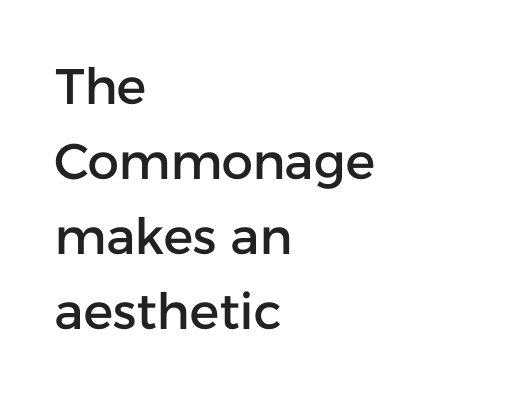
The image shows 50 px sans-serif type, upright; set left-aligned, normal line spacing (1.5x), normal letter spacing, not underlined; low stroke contrast and a medium x-height.
